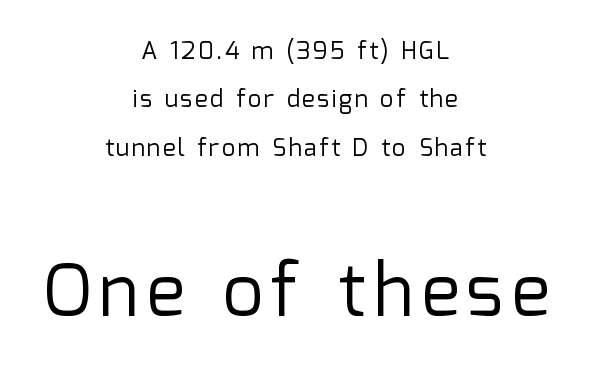
The image shows 73 px regular-weight sans-serif type, upright; set centered, loose line spacing (2.02x), not underlined; the second (bottom) block is 3.04x larger; low stroke contrast and a medium x-height.
